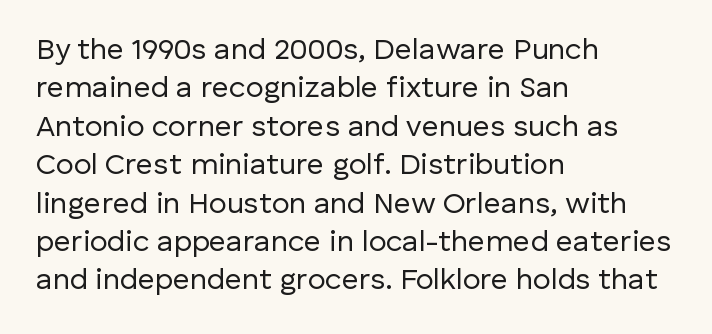
{"serif": "no", "italic": "no", "bold": "no", "weight": "regular", "width": "normal", "stroke_contrast": "low", "x_height": "medium", "monospaced": "no", "underline": "no", "align": "left", "line_spacing": "normal", "line_spacing_ratio": 1.28, "letter_spacing": "normal", "letter_spacing_em": 0.0, "glyph_px": 30}
